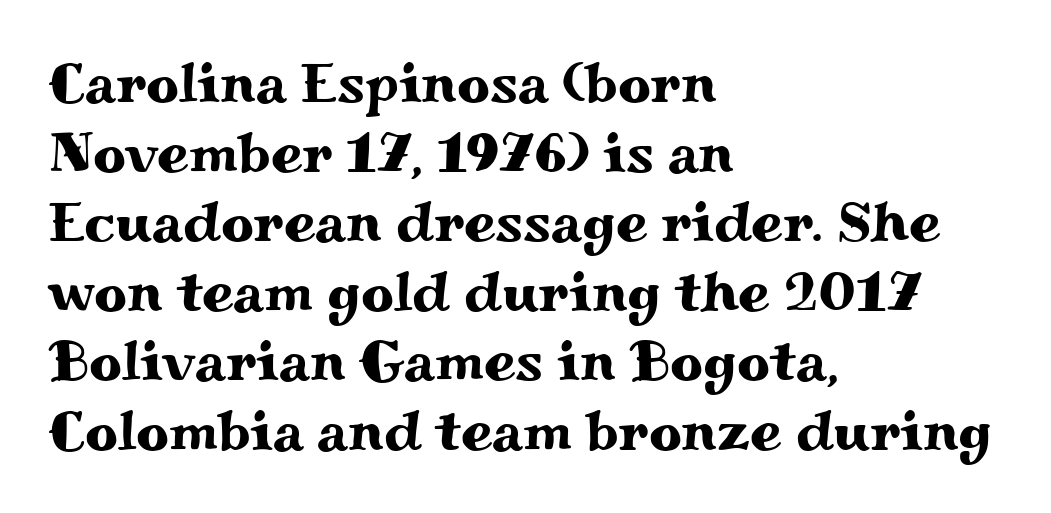
{"serif": "yes", "italic": "no", "width": "wide", "stroke_contrast": "medium", "x_height": "small", "monospaced": "no", "underline": "no", "align": "left", "line_spacing_ratio": 1.22, "letter_spacing": "normal", "letter_spacing_em": 0.0, "glyph_px": 57}
